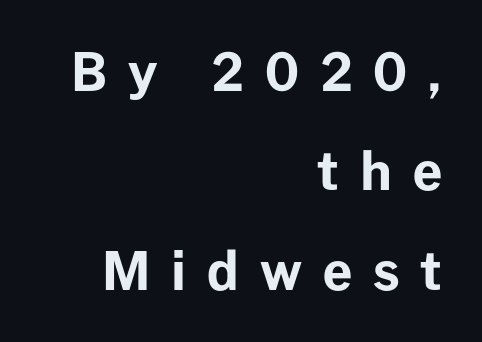
Q: Is the text bold? A: Yes.
Q: Is the text italic (slanted)? A: No, it is upright.
Q: Is the typeface a serif or a sans-serif typeface? A: Sans-serif.
Q: Is the text underlined? A: No.
Q: How is the paragraph aligned? A: Right-aligned.
Q: Is the spacing between letters normal or unusually wide? A: Unusually wide.
Q: Is the spacing between lines tight, normal or loose? A: Loose.
Q: Width (condensed, normal, or wide)? A: Normal.
Q: Stroke contrast? A: Low.
Q: x-height? A: Medium.
Q: Monospaced? A: No.
